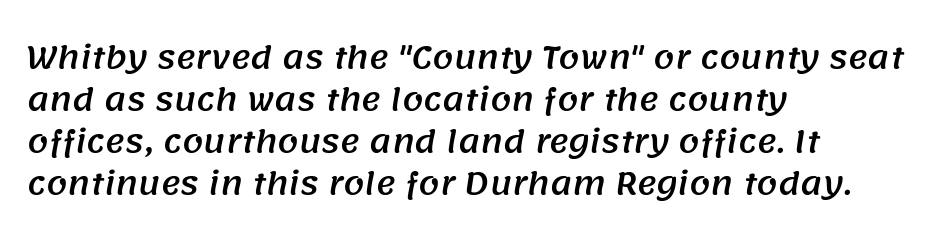
Q: Is the typeface a serif or a sans-serif typeface? A: Sans-serif.
Q: Is the text underlined? A: No.
Q: How is the paragraph aligned? A: Left-aligned.
Q: Is the spacing between letters normal or unusually wide? A: Normal.
Q: Is the spacing between lines tight, normal or loose? A: Normal.
Q: Width (condensed, normal, or wide)? A: Normal.
Q: Stroke contrast? A: Medium.
Q: x-height? A: Large.
Q: Monospaced? A: No.
